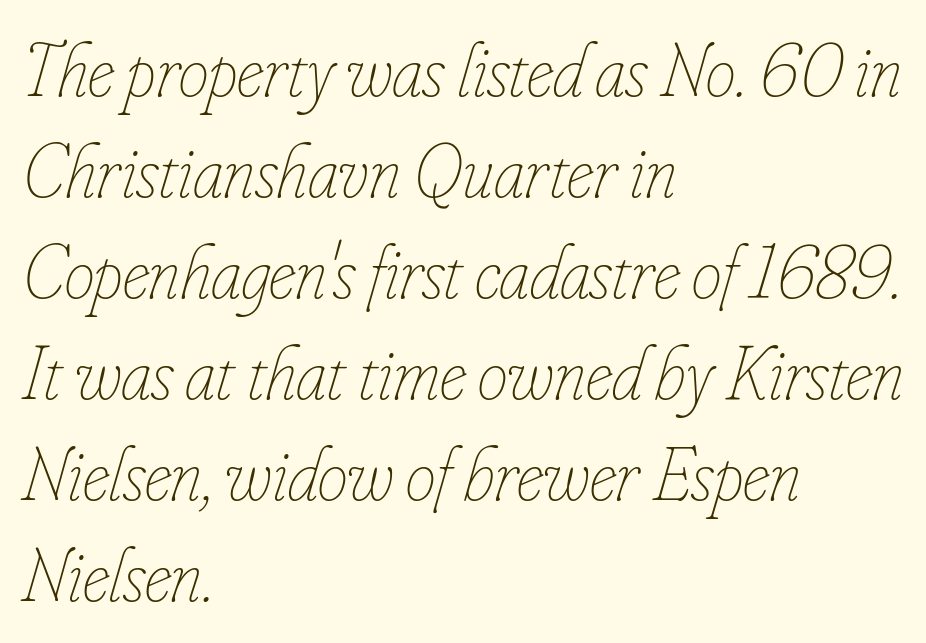
Is this a heavy cut? Hardly; it is regular or lighter. The typography opts for an oblique posture over an upright one. The face used here is proportionally spaced, like ordinary book or web type. If you drew a ruler down the left edge, every line would touch it. Interline gaps are of average width in this sample.
